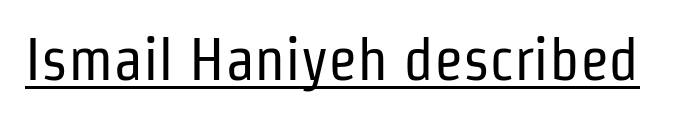
In designer terms, the underline attribute is active on this setting. The type family on display is of the sans-serif kind. Characters remain perfectly vertical along every line. The rendering uses natural spacing where letterforms have individual widths. How are the letters spaced? Ordinarily, with no added tracking.
